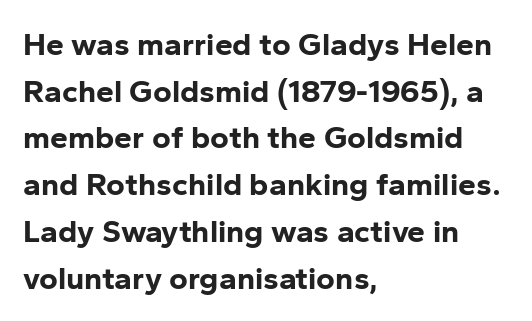
Q: Is the text bold? A: Yes.
Q: Is the text italic (slanted)? A: No, it is upright.
Q: Is the typeface a serif or a sans-serif typeface? A: Sans-serif.
Q: Is the text underlined? A: No.
Q: How is the paragraph aligned? A: Left-aligned.
Q: Is the spacing between letters normal or unusually wide? A: Normal.
Q: Is the spacing between lines tight, normal or loose? A: Normal.
Q: Width (condensed, normal, or wide)? A: Normal.
Q: Stroke contrast? A: Low.
Q: x-height? A: Medium.
Q: Monospaced? A: No.
